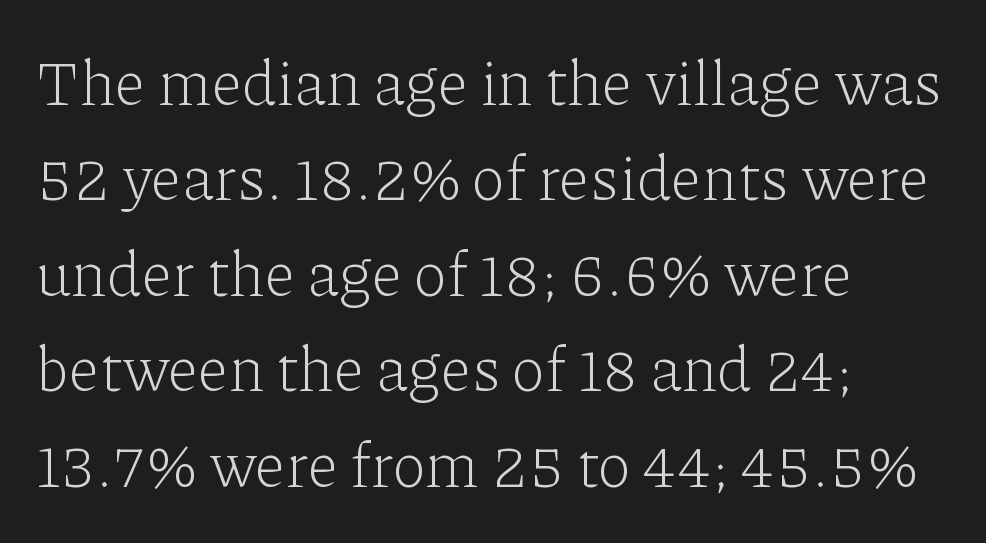
{"serif": "yes", "italic": "no", "bold": "no", "weight": "light", "width": "normal", "stroke_contrast": "low", "x_height": "medium", "monospaced": "no", "underline": "no", "align": "left", "line_spacing": "normal", "line_spacing_ratio": 1.54, "letter_spacing": "normal", "letter_spacing_em": 0.0, "glyph_px": 62}
